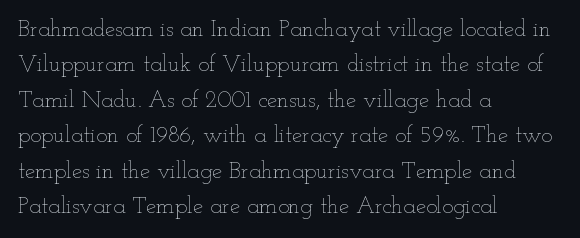
The image shows 23 px text type, upright; set left-aligned, normal line spacing (1.54x), normal letter spacing, not underlined.
